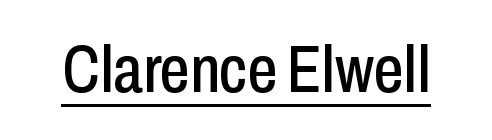
{"serif": "no", "italic": "no", "width": "condensed", "stroke_contrast": "low", "x_height": "medium", "monospaced": "no", "underline": "yes", "letter_spacing": "normal", "letter_spacing_em": 0.0, "glyph_px": 66}
